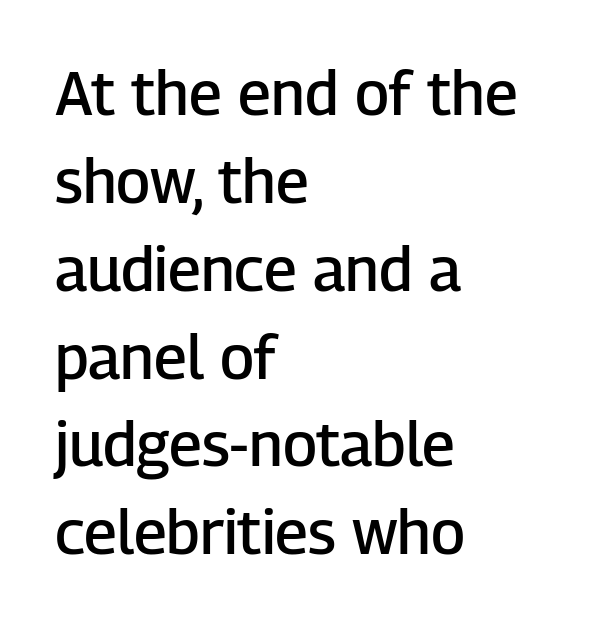
{"serif": "no", "italic": "no", "bold": "semi", "weight": "semibold", "width": "normal", "stroke_contrast": "low", "x_height": "medium", "monospaced": "no", "underline": "no", "align": "left", "line_spacing": "normal", "line_spacing_ratio": 1.44, "letter_spacing": "normal", "letter_spacing_em": 0.0, "glyph_px": 61}
